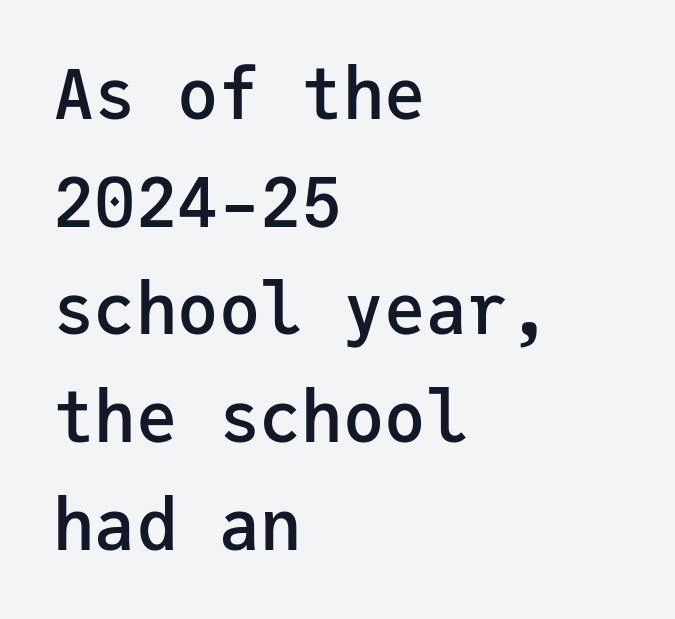
The image shows 69 px semibold sans-serif type, upright, monospaced; set left-aligned, normal line spacing (1.56x), normal letter spacing, not underlined; low stroke contrast and a medium x-height.
